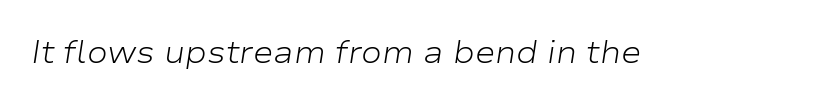
{"italic": "yes", "lean": "right", "slant_degrees": 9, "bold": "no", "weight": "light", "width": "wide", "stroke_contrast": "low", "x_height": "medium", "monospaced": "no", "underline": "no", "letter_spacing": "normal", "letter_spacing_em": 0.0, "glyph_px": 31}
